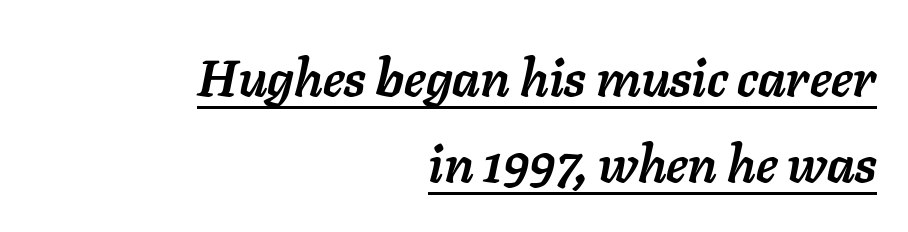
How would I describe the line gaps? Plain and ordinary. The lines are quadded right. Has an underline been added? It has. Summary of weight: heavy, a full bold. The face used here is proportionally spaced, like ordinary book or web type. A typesetter would call this zero additional tracking.
